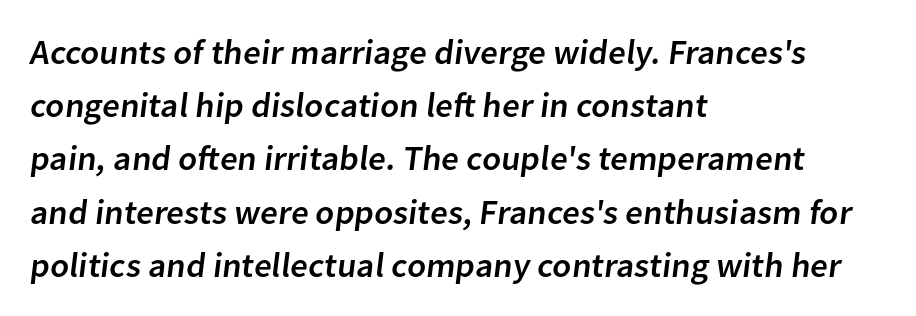
{"serif": "no", "width": "normal", "stroke_contrast": "low", "x_height": "medium", "monospaced": "no", "underline": "no", "align": "left", "line_spacing": "normal", "line_spacing_ratio": 1.52, "letter_spacing": "normal", "letter_spacing_em": 0.0, "glyph_px": 35}
